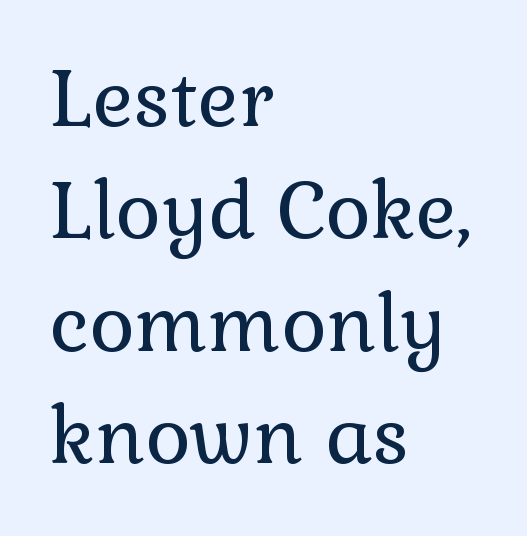
Q: Is the text bold? A: No.
Q: Is the text italic (slanted)? A: No, it is upright.
Q: Is the typeface a serif or a sans-serif typeface? A: Serif.
Q: Is the text underlined? A: No.
Q: How is the paragraph aligned? A: Left-aligned.
Q: Is the spacing between letters normal or unusually wide? A: Normal.
Q: Is the spacing between lines tight, normal or loose? A: Normal.
Q: Width (condensed, normal, or wide)? A: Normal.
Q: Stroke contrast? A: Low.
Q: x-height? A: Medium.
Q: Monospaced? A: No.
